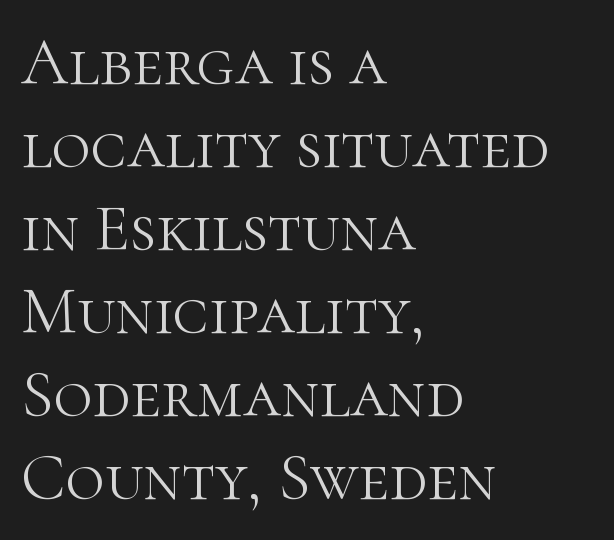
{"serif": "yes", "italic": "no", "bold": "no", "weight": "light", "width": "normal", "stroke_contrast": "high", "x_height": "medium", "monospaced": "no", "underline": "no", "align": "left", "line_spacing_ratio": 1.24, "letter_spacing": "normal", "letter_spacing_em": 0.0, "glyph_px": 67}
